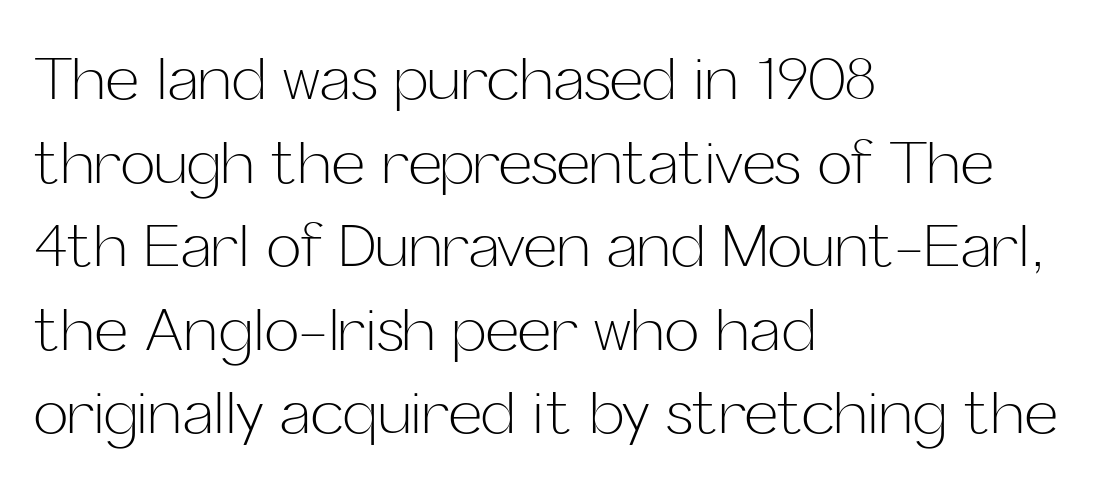
Is there any slant? The stems are plumb. Stems and bowls with no extra thickness — not bold. Letter spacing: default. Horizontally, the lines are justified to the leading edge only. The text was rendered using a sans face with plain stroke endings.
